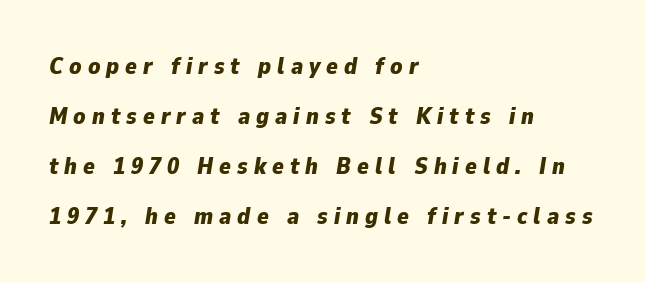
The image shows 24 px bold type, italic (leaning right); set left-aligned, loose line spacing (2.08x), unusually wide letter spacing (+0.25 em), not underlined.
